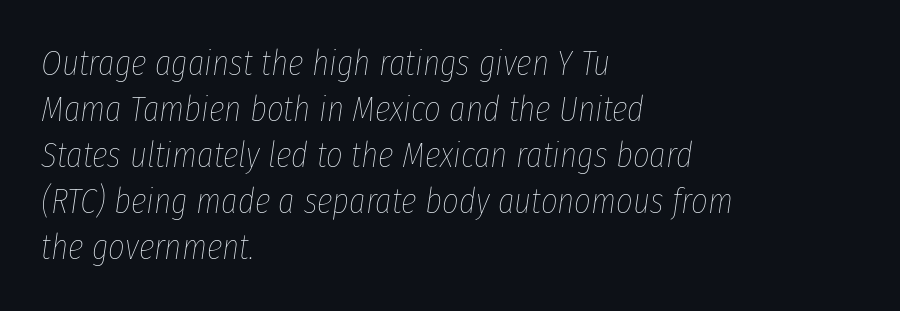
{"italic": "yes", "lean": "right", "slant_degrees": 8, "bold": "no", "weight": "thin", "width": "condensed", "stroke_contrast": "low", "x_height": "medium", "monospaced": "no", "underline": "no", "align": "left", "line_spacing": "normal", "line_spacing_ratio": 1.28, "letter_spacing": "normal", "letter_spacing_em": 0.0, "glyph_px": 36}
